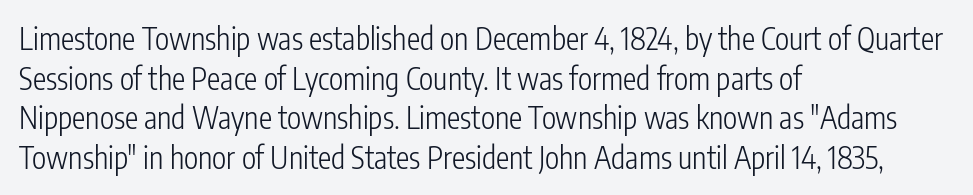
The image shows 30 px light, condensed sans-serif type, upright; set left-aligned, normal line spacing (1.32x), normal letter spacing, not underlined; low stroke contrast and a medium x-height.
